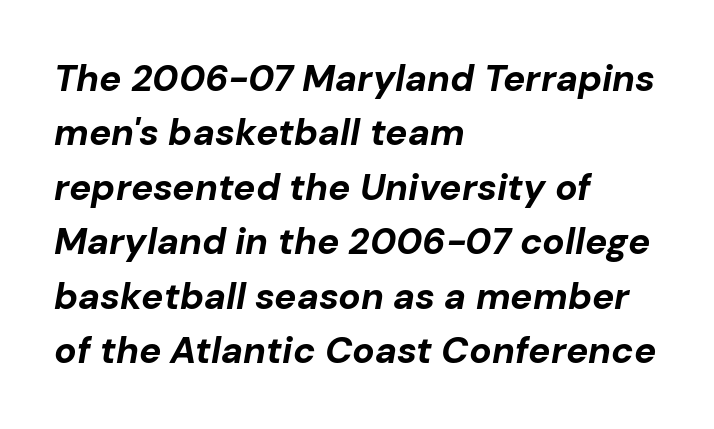
Q: Is the text bold? A: Yes.
Q: Is the text italic (slanted)? A: Yes, it leans right by about 10 degrees.
Q: Is the text underlined? A: No.
Q: How is the paragraph aligned? A: Left-aligned.
Q: Is the spacing between letters normal or unusually wide? A: Normal.
Q: Is the spacing between lines tight, normal or loose? A: Normal.
Q: Width (condensed, normal, or wide)? A: Normal.
Q: Stroke contrast? A: Low.
Q: x-height? A: Medium.
Q: Monospaced? A: No.
